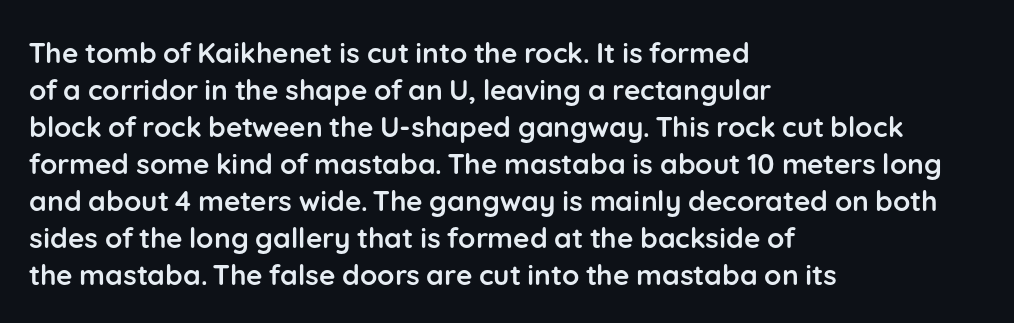
Its strokes are broad and dark, the hallmark of bold type. Tracking value appears to be zero — textbook default spacing. Is this a fixed-width face? No — the glyphs have proportional, varying widths. The paragraph shown leans on its left margin. Tall strokes in this sample are plumb rather than angled.
